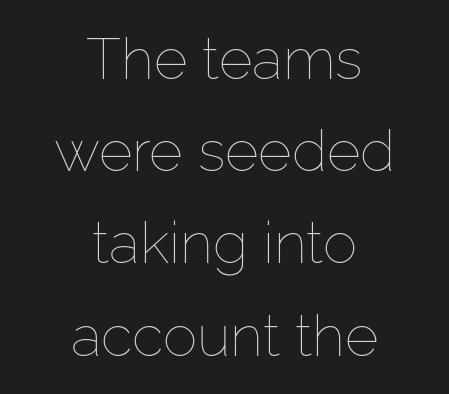
The image shows 58 px thin type, upright; set centered, normal line spacing (1.59x), normal letter spacing, not underlined; low stroke contrast and a medium x-height.
